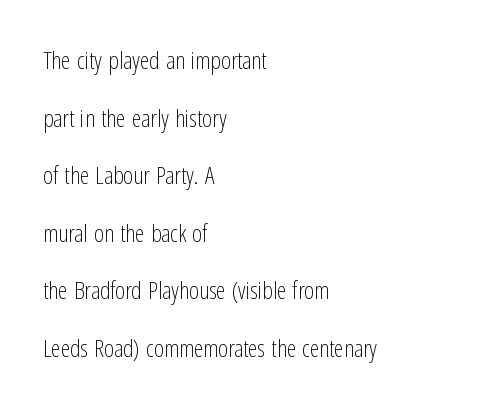
The image shows 24 px text type, upright; set left-aligned, loose line spacing (2.4x), normal letter spacing, not underlined.
